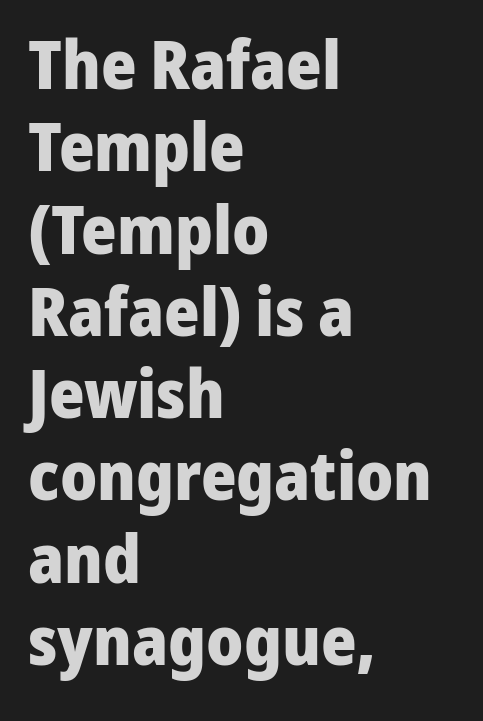
The image shows 68 px heavy sans-serif type, upright; set left-aligned, line spacing 1.21x, normal letter spacing, not underlined; low stroke contrast and a medium x-height.
